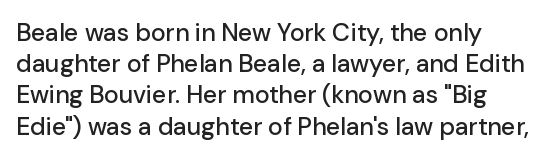
{"italic": "no", "underline": "no", "align": "left", "line_spacing": "normal", "line_spacing_ratio": 1.25, "letter_spacing": "normal", "letter_spacing_em": 0.0, "glyph_px": 25}
